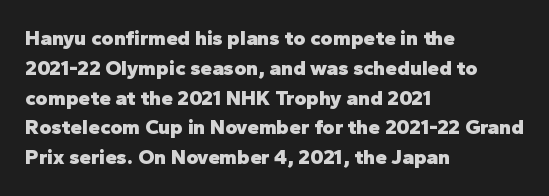
A bare baseline throughout the passage. Heavy-handed strokes throughout: this text is bold. Style check: upright. The setting favours the left margin, as ordinary paragraphs usually do. How are the letters spaced? Ordinarily, with no added tracking.
